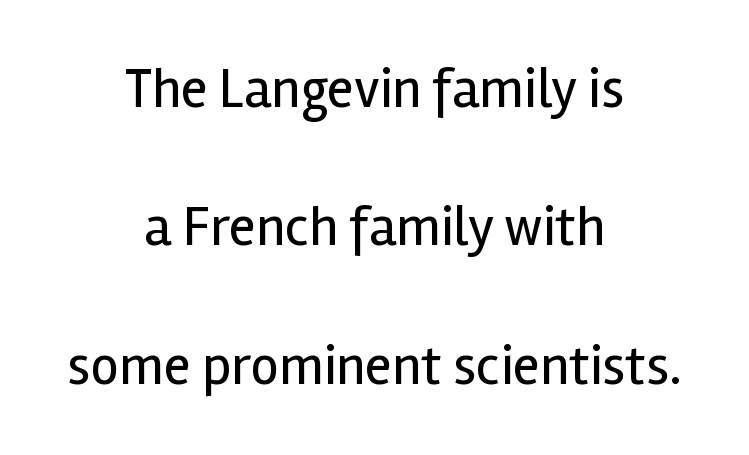
{"serif": "no", "italic": "no", "bold": "no", "weight": "regular", "width": "normal", "x_height": "medium", "monospaced": "no", "underline": "no", "align": "center", "line_spacing": "loose", "line_spacing_ratio": 2.47, "letter_spacing": "normal", "letter_spacing_em": 0.0, "glyph_px": 56}
